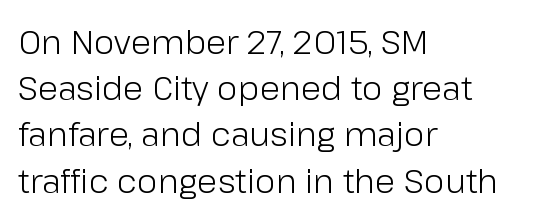
{"serif": "no", "italic": "no", "bold": "no", "weight": "light", "width": "normal", "stroke_contrast": "low", "x_height": "medium", "monospaced": "no", "underline": "no", "align": "left", "line_spacing": "normal", "line_spacing_ratio": 1.4, "letter_spacing": "normal", "letter_spacing_em": 0.0, "glyph_px": 33}
